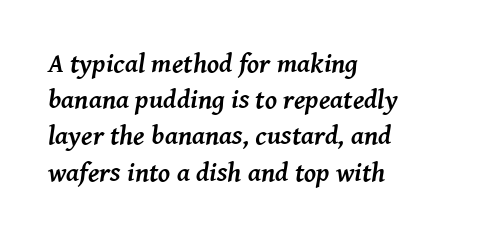
Q: Is the text bold? A: Yes.
Q: Is the text italic (slanted)? A: Yes, it leans right by about 8 degrees.
Q: Is the text underlined? A: No.
Q: How is the paragraph aligned? A: Left-aligned.
Q: Is the spacing between letters normal or unusually wide? A: Normal.
Q: Is the spacing between lines tight, normal or loose? A: Normal.
